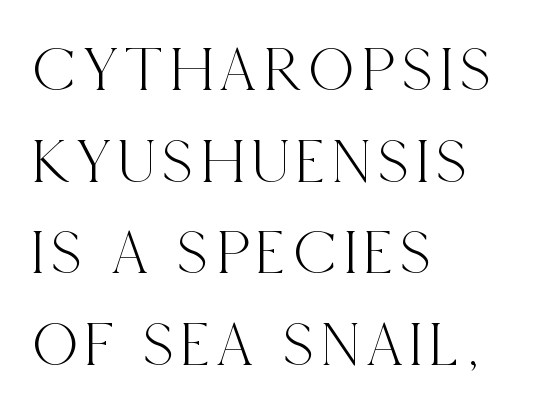
{"serif": "yes", "italic": "no", "width": "condensed", "x_height": "large", "monospaced": "no", "underline": "no", "align": "left", "line_spacing": "normal", "line_spacing_ratio": 1.43, "glyph_px": 64}
